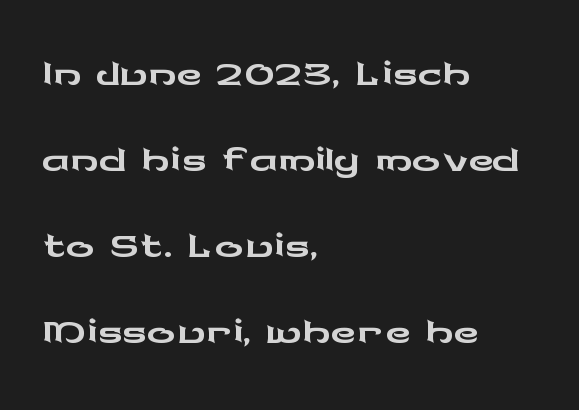
{"serif": "no", "italic": "no", "width": "wide", "stroke_contrast": "low", "x_height": "medium", "monospaced": "no", "underline": "no", "align": "left", "line_spacing_ratio": 1.23, "letter_spacing": "normal", "letter_spacing_em": 0.0, "glyph_px": 70}
